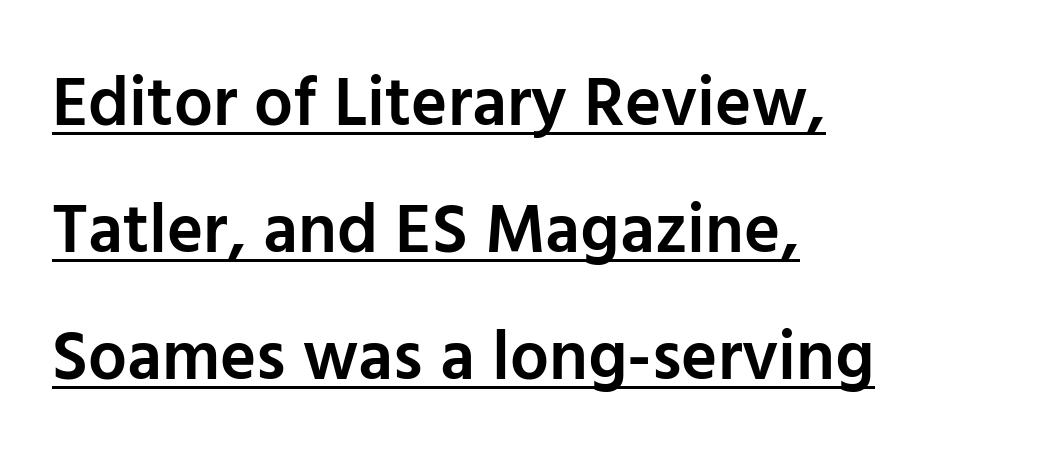
Is the block centered? No — it sits flush against the left margin. The face used here is rendered with its standard letterfit. You can see a thin bar hugging the bottom of the glyphs. Heft: intermediate — a semibold. The passage shown is typed in a proportional face where columns would drift.
